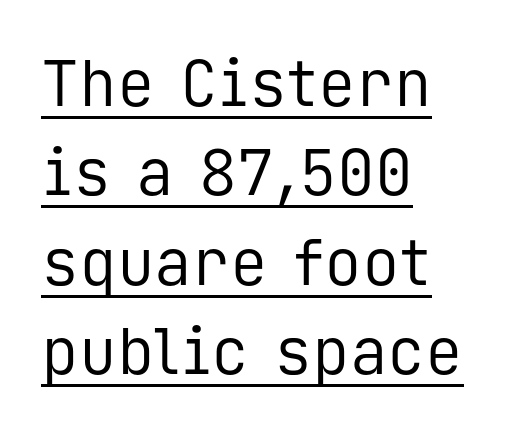
This is the regular roman posture of the typeface. The specimen includes a rule beneath the text block's lines. This rendering employs a face without finishing strokes, i.e., a sans-serif. A light-to-regular cut is what we see here. Fixed-width glyphs throughout — classic coding-font behaviour.
